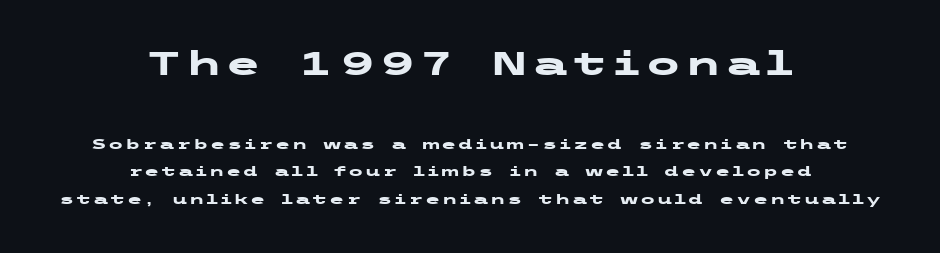
Q: Is the text bold? A: Yes.
Q: Is the text italic (slanted)? A: No, it is upright.
Q: Is the typeface a serif or a sans-serif typeface? A: Sans-serif.
Q: Is the text underlined? A: No.
Q: How is the paragraph aligned? A: Centered.
Q: Is the spacing between lines tight, normal or loose? A: Loose.
Q: Which block of text is set in a larger size, the first (top) or the second (bottom)? A: The first (top) one.
Q: Width (condensed, normal, or wide)? A: Wide.
Q: Stroke contrast? A: Low.
Q: x-height? A: Medium.
